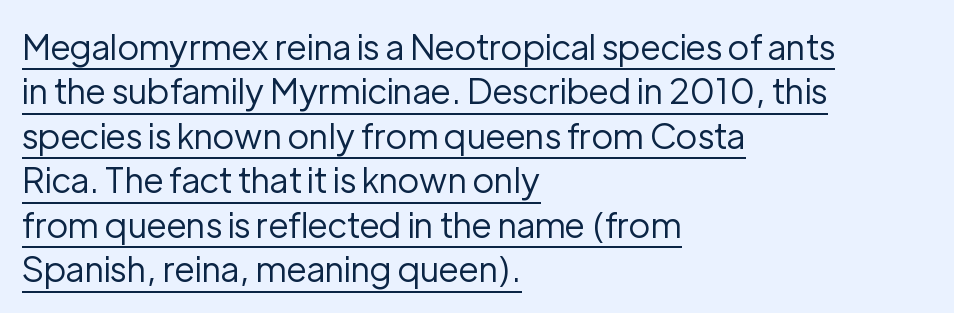
Q: Is the text bold? A: No.
Q: Is the text italic (slanted)? A: No, it is upright.
Q: Is the typeface a serif or a sans-serif typeface? A: Sans-serif.
Q: Is the text underlined? A: Yes.
Q: How is the paragraph aligned? A: Left-aligned.
Q: Is the spacing between letters normal or unusually wide? A: Normal.
Q: Is the spacing between lines tight, normal or loose? A: Normal.
Q: Width (condensed, normal, or wide)? A: Normal.
Q: Stroke contrast? A: Low.
Q: x-height? A: Medium.
Q: Monospaced? A: No.
